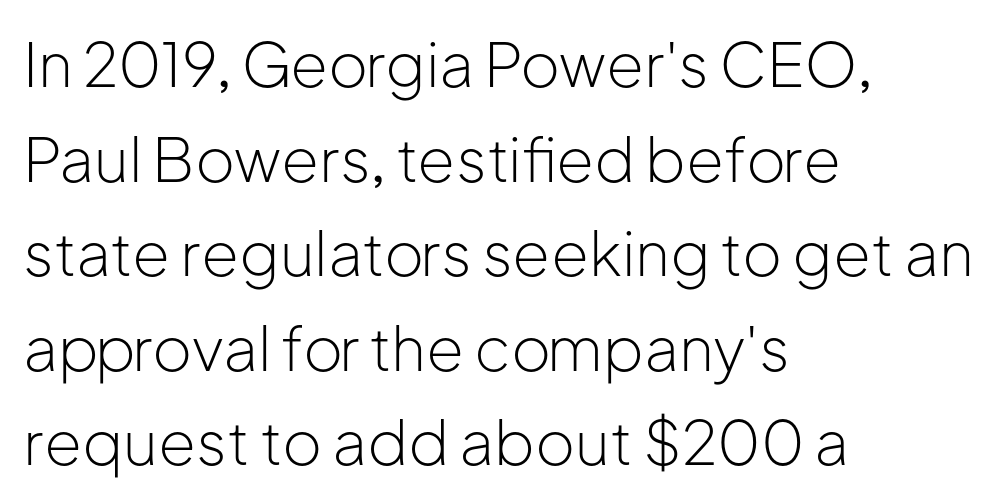
Beneath every word, the page is bare. The letters stand upright; this is a roman face. A typesetter would label this face a sans. Looks like regular typesetting: each glyph gets only the width it needs. If you measured baseline to baseline, you'd find a middling distance.
